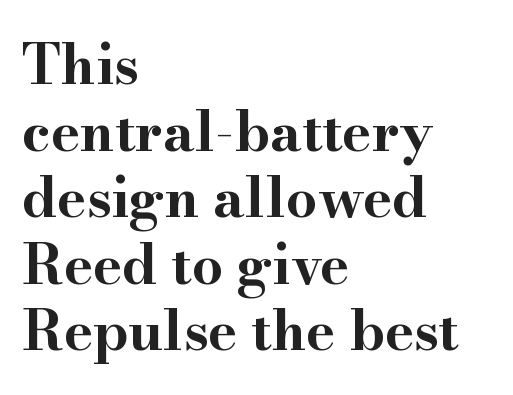
{"serif": "yes", "italic": "no", "bold": "yes", "weight": "bold", "width": "wide", "stroke_contrast": "high", "x_height": "small", "monospaced": "no", "underline": "no", "align": "left", "line_spacing_ratio": 1.21, "letter_spacing": "normal", "letter_spacing_em": 0.0, "glyph_px": 55}
